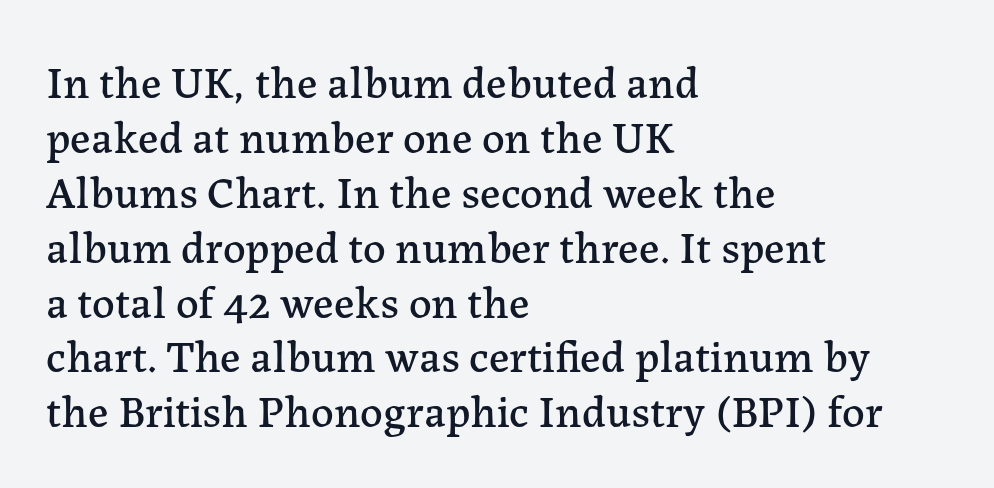
Q: Is the text italic (slanted)? A: No, it is upright.
Q: Is the typeface a serif or a sans-serif typeface? A: Serif.
Q: Is the text underlined? A: No.
Q: How is the paragraph aligned? A: Left-aligned.
Q: Is the spacing between letters normal or unusually wide? A: Normal.
Q: Width (condensed, normal, or wide)? A: Normal.
Q: Stroke contrast? A: Low.
Q: x-height? A: Medium.
Q: Monospaced? A: No.
